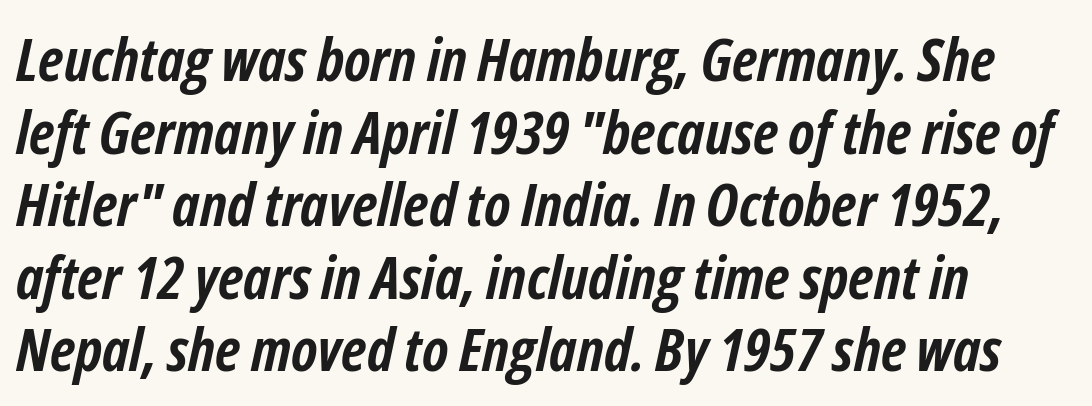
{"italic": "yes", "lean": "right", "slant_degrees": 12, "bold": "yes", "weight": "semibold", "width": "condensed", "stroke_contrast": "low", "x_height": "medium", "monospaced": "no", "underline": "no", "align": "left", "line_spacing_ratio": 1.21, "letter_spacing": "normal", "letter_spacing_em": 0.0, "glyph_px": 60}
